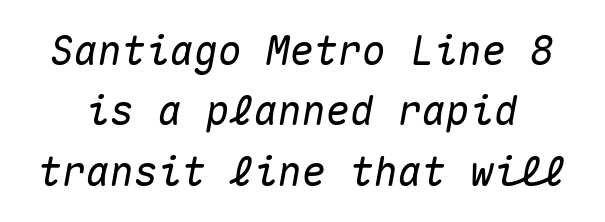
{"italic": "yes", "lean": "right", "slant_degrees": 10, "width": "normal", "stroke_contrast": "medium", "x_height": "medium", "monospaced": "yes", "underline": "no", "line_spacing": "normal", "line_spacing_ratio": 1.51, "letter_spacing": "normal", "letter_spacing_em": 0.0, "glyph_px": 40}
